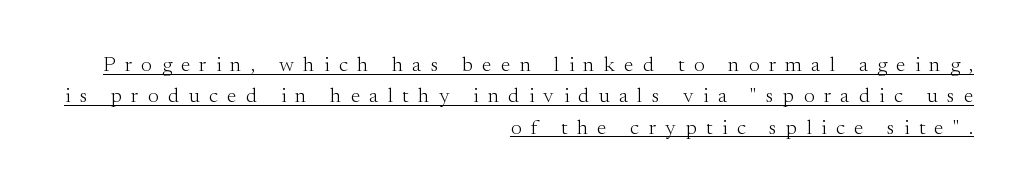
Q: Is the text bold? A: No.
Q: Is the text italic (slanted)? A: No, it is upright.
Q: Is the text underlined? A: Yes.
Q: How is the paragraph aligned? A: Right-aligned.
Q: Is the spacing between letters normal or unusually wide? A: Unusually wide.
Q: Is the spacing between lines tight, normal or loose? A: Normal.
